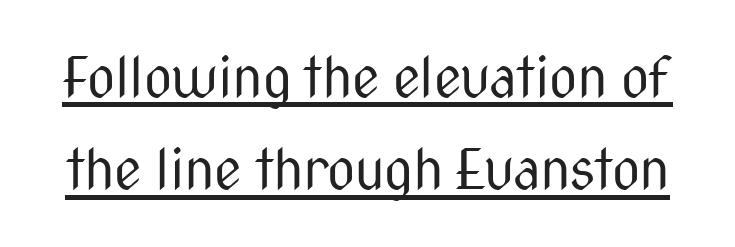
The image shows 55 px regular-weight, condensed sans-serif type, upright; set normal line spacing (1.68x), normal letter spacing, underlined; medium stroke contrast and a medium x-height.
